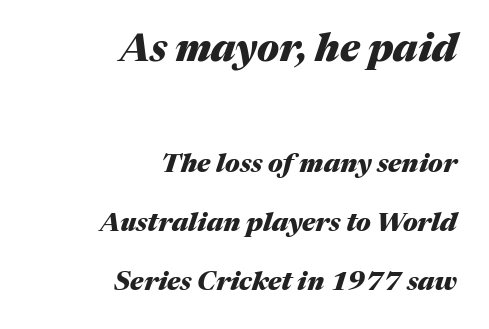
Yep, that's italic — everything's leaning. The words here are not underlined. What's the leading like? Stretched, with rows far apart. Nothing unusual about the tracking: characters are spaced as the font intends. The compositor pushed each line to the right boundary.
